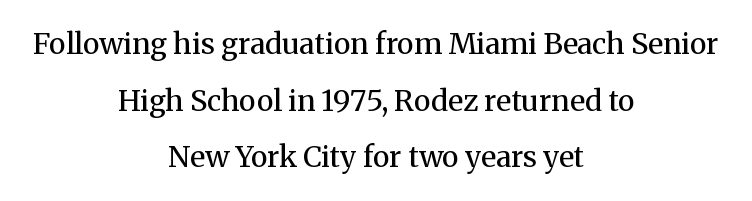
{"serif": "yes", "italic": "no", "bold": "no", "weight": "regular", "width": "normal", "stroke_contrast": "medium", "x_height": "medium", "monospaced": "no", "underline": "no", "align": "center", "line_spacing": "loose", "line_spacing_ratio": 1.95, "letter_spacing": "normal", "letter_spacing_em": 0.0, "glyph_px": 29}
